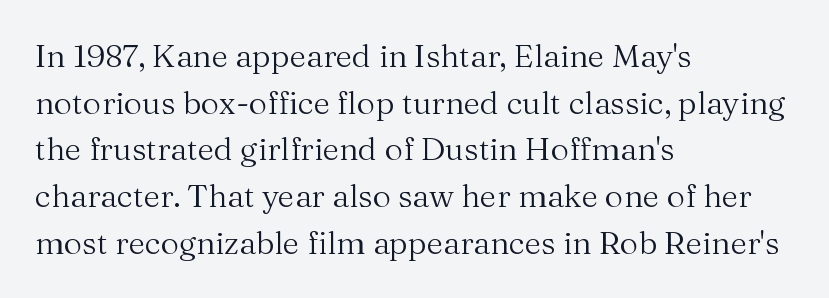
{"serif": "yes", "italic": "no", "bold": "no", "weight": "regular", "width": "normal", "stroke_contrast": "medium", "x_height": "medium", "monospaced": "no", "underline": "no", "align": "left", "line_spacing": "normal", "line_spacing_ratio": 1.46, "letter_spacing": "normal", "letter_spacing_em": 0.0, "glyph_px": 32}
